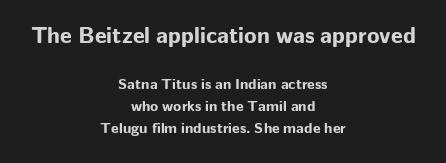
The image shows 23 px bold type, upright; set centered, normal line spacing (1.47x), normal letter spacing, not underlined; the first (top) block is 1.53x larger.
